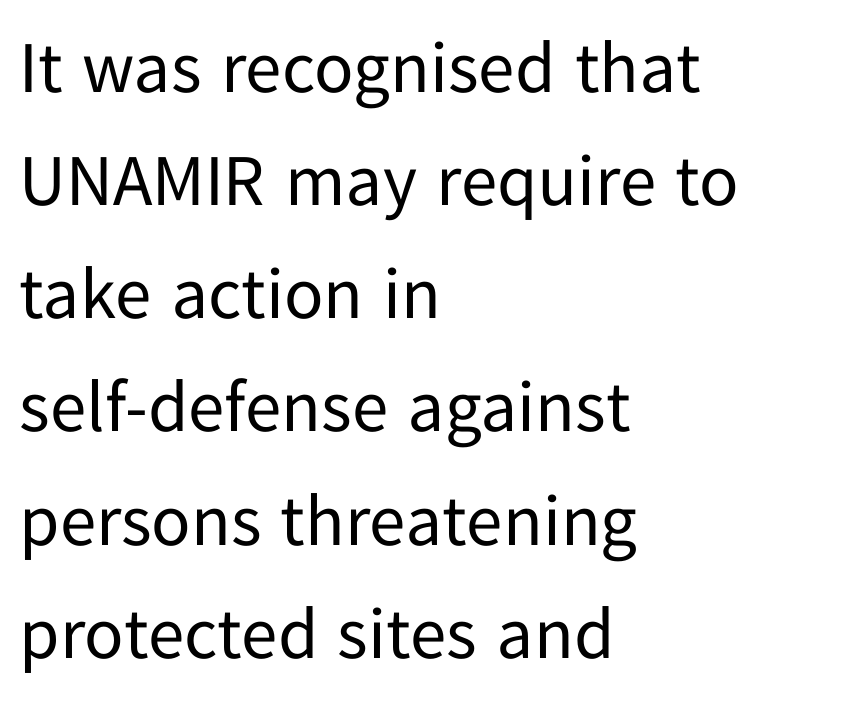
Each letter keeps its own natural width here, so spacing adapts to shape. You can tell it's not italic because the verticals are truly vertical. The setting favours the left margin, as ordinary paragraphs usually do. Quick note: interline space is typical. The characters are drawn with everyday or finer stroke widths. No word sits above an underline.
